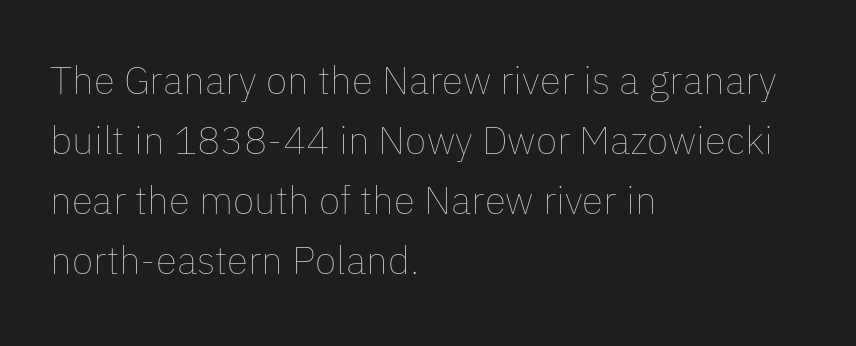
The image shows 39 px thin type, upright; set left-aligned, normal line spacing (1.54x), normal letter spacing, not underlined; low stroke contrast and a medium x-height.
